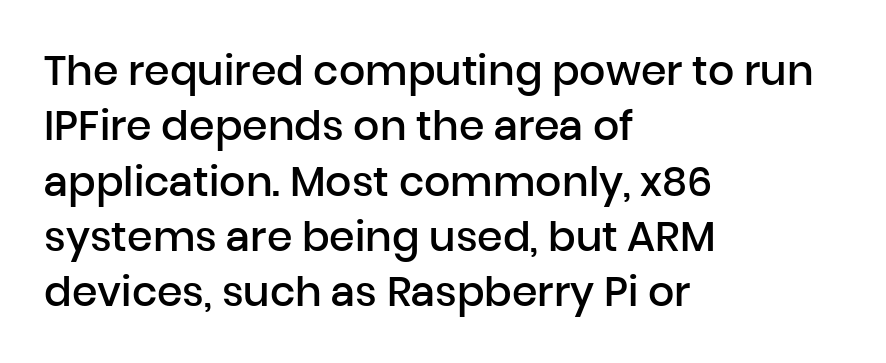
Q: Is the text bold? A: Semi-bold.
Q: Is the text italic (slanted)? A: No, it is upright.
Q: Is the typeface a serif or a sans-serif typeface? A: Sans-serif.
Q: Is the text underlined? A: No.
Q: How is the paragraph aligned? A: Left-aligned.
Q: Is the spacing between letters normal or unusually wide? A: Normal.
Q: Is the spacing between lines tight, normal or loose? A: Normal.
Q: Width (condensed, normal, or wide)? A: Normal.
Q: Stroke contrast? A: Low.
Q: x-height? A: Medium.
Q: Monospaced? A: No.
